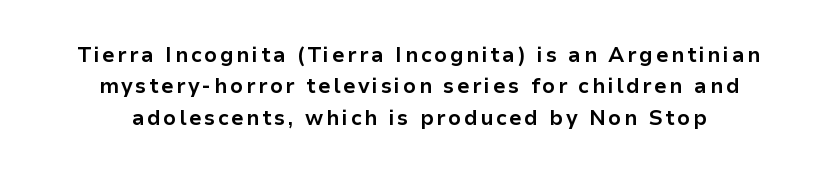
{"italic": "no", "bold": "yes", "underline": "no", "align": "center", "line_spacing": "normal", "line_spacing_ratio": 1.49, "glyph_px": 21}
